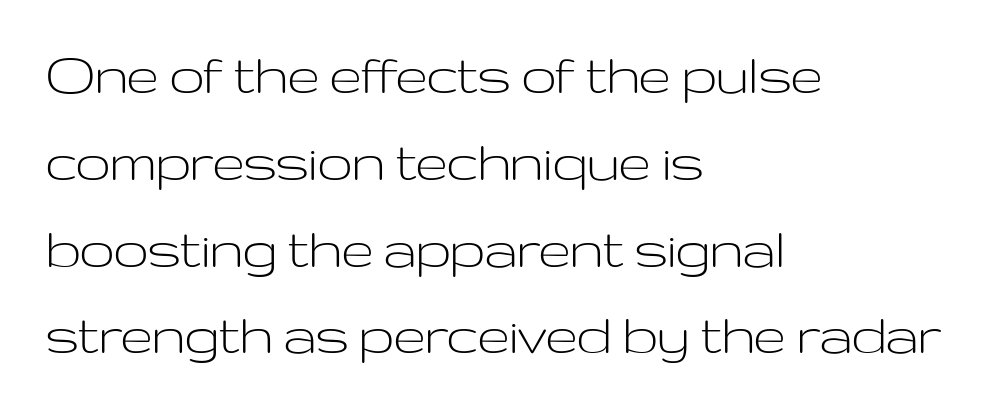
The letterforms sit at book weight or below. The lettering holds an erect, upright posture throughout. This block has exactly the height ordinary leading produces. Tracking value appears to be zero — textbook default spacing. The rendering uses natural spacing where letterforms have individual widths. Examine the stroke ends and you'll find no serifs.
